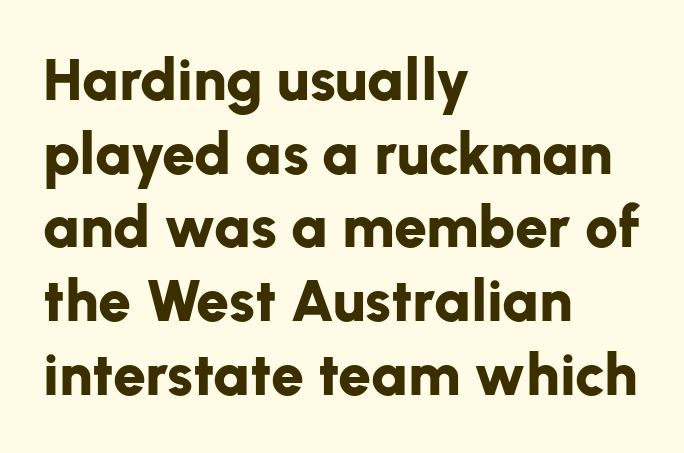
{"serif": "no", "italic": "no", "bold": "yes", "weight": "bold", "width": "normal", "stroke_contrast": "low", "x_height": "medium", "monospaced": "no", "underline": "no", "align": "left", "line_spacing": "normal", "line_spacing_ratio": 1.25, "letter_spacing": "normal", "letter_spacing_em": 0.0, "glyph_px": 59}
